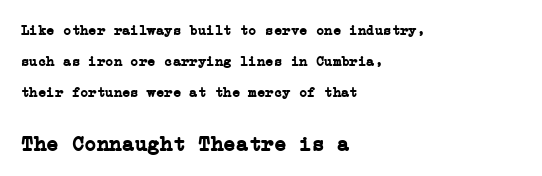
{"italic": "no", "bold": "yes", "underline": "no", "align": "left", "line_spacing": "loose", "line_spacing_ratio": 2.21, "letter_spacing": "normal", "letter_spacing_em": 0.0, "larger_block": "second", "size_ratio": 1.5, "glyph_px": 21}
